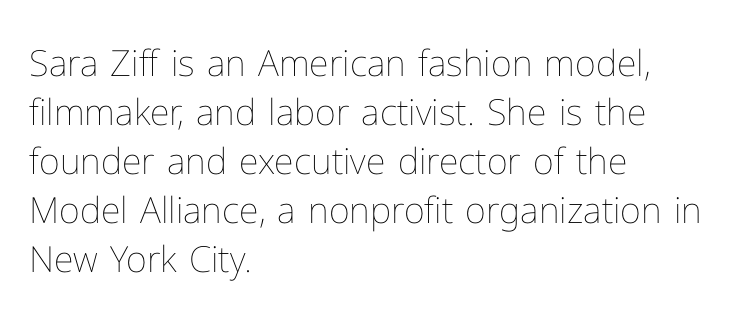
Q: Is the text bold? A: No.
Q: Is the text italic (slanted)? A: No, it is upright.
Q: Is the text underlined? A: No.
Q: How is the paragraph aligned? A: Left-aligned.
Q: Is the spacing between letters normal or unusually wide? A: Normal.
Q: Is the spacing between lines tight, normal or loose? A: Normal.
Q: Width (condensed, normal, or wide)? A: Normal.
Q: Stroke contrast? A: Low.
Q: x-height? A: Medium.
Q: Monospaced? A: No.
